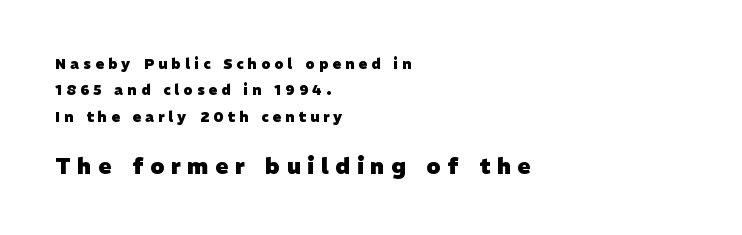
The image shows 22 px bold type; set left-aligned, line spacing 1.89x, unusually wide letter spacing (+0.31 em), not underlined; the second (bottom) block is 1.57x larger.
